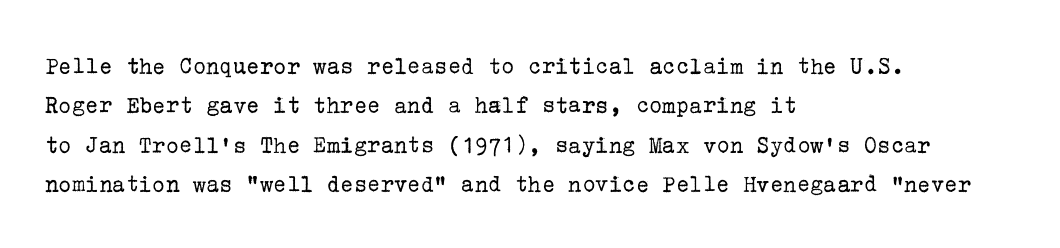
Q: Is the text bold? A: No.
Q: Is the text italic (slanted)? A: No, it is upright.
Q: Is the text underlined? A: No.
Q: How is the paragraph aligned? A: Left-aligned.
Q: Is the spacing between letters normal or unusually wide? A: Normal.
Q: Is the spacing between lines tight, normal or loose? A: Normal.
